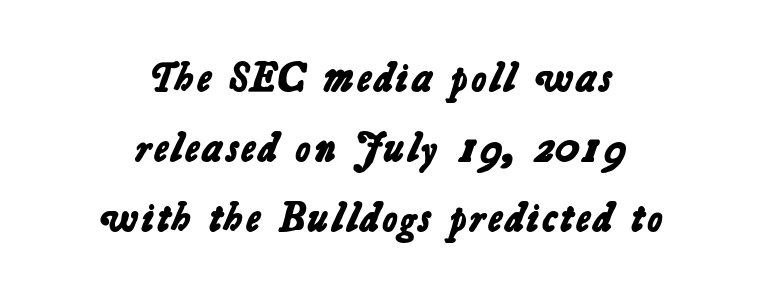
The image shows 41 px bold sans-serif type; set centered, line spacing 1.71x, normal letter spacing, not underlined; low stroke contrast and a medium x-height.
